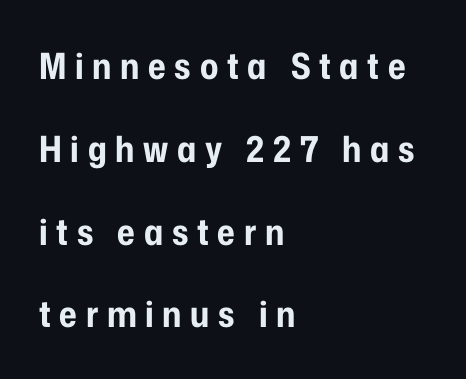
The image shows 36 px bold, condensed sans-serif type, upright; set left-aligned, loose line spacing (2.3x), unusually wide letter spacing (+0.24 em), not underlined; low stroke contrast and a medium x-height.
